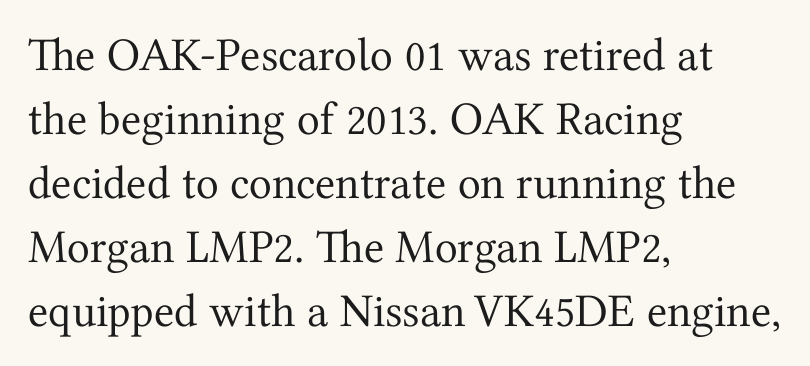
{"serif": "yes", "italic": "no", "bold": "no", "weight": "regular", "width": "normal", "stroke_contrast": "medium", "x_height": "medium", "monospaced": "no", "underline": "no", "align": "left", "line_spacing": "normal", "line_spacing_ratio": 1.36, "letter_spacing": "normal", "letter_spacing_em": 0.0, "glyph_px": 47}
